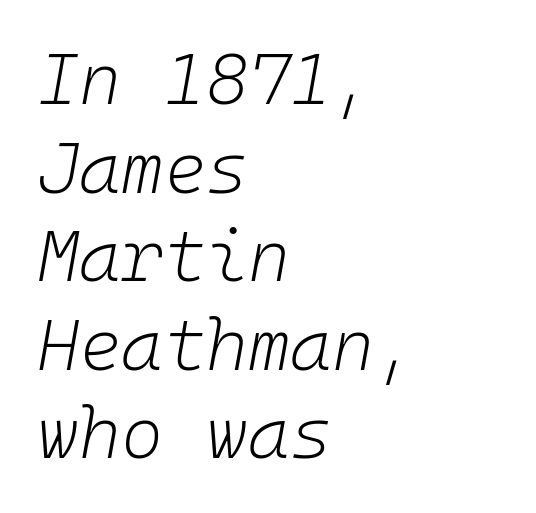
{"italic": "yes", "lean": "right", "slant_degrees": 10, "bold": "no", "weight": "light", "width": "normal", "stroke_contrast": "low", "x_height": "medium", "monospaced": "yes", "underline": "no", "align": "left", "line_spacing_ratio": 1.23, "letter_spacing": "normal", "letter_spacing_em": 0.0, "glyph_px": 72}
